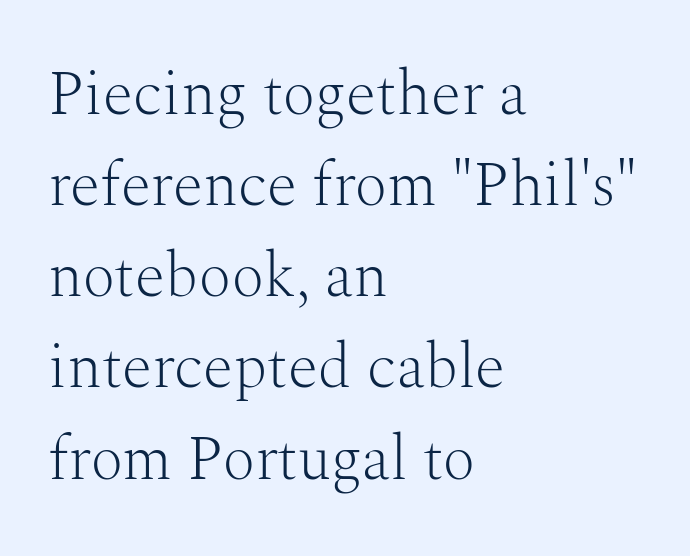
Q: Is the text bold? A: No.
Q: Is the text italic (slanted)? A: No, it is upright.
Q: Is the typeface a serif or a sans-serif typeface? A: Serif.
Q: Is the text underlined? A: No.
Q: How is the paragraph aligned? A: Left-aligned.
Q: Is the spacing between letters normal or unusually wide? A: Normal.
Q: Is the spacing between lines tight, normal or loose? A: Normal.
Q: Width (condensed, normal, or wide)? A: Normal.
Q: Stroke contrast? A: Medium.
Q: x-height? A: Medium.
Q: Monospaced? A: No.
